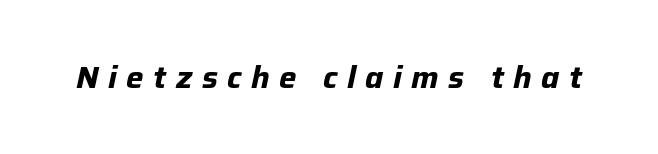
Q: Is the text bold? A: Yes.
Q: Is the text italic (slanted)? A: Yes, it leans right by about 12 degrees.
Q: Is the text underlined? A: No.
Q: Is the spacing between letters normal or unusually wide? A: Unusually wide.
Q: Width (condensed, normal, or wide)? A: Normal.
Q: Stroke contrast? A: Low.
Q: x-height? A: Medium.
Q: Monospaced? A: No.
